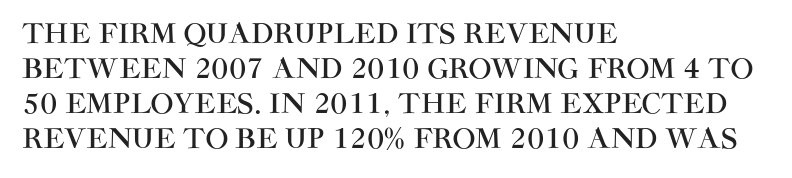
The image shows 27 px text type, upright; set left-aligned, normal line spacing (1.3x), normal letter spacing, not underlined.
